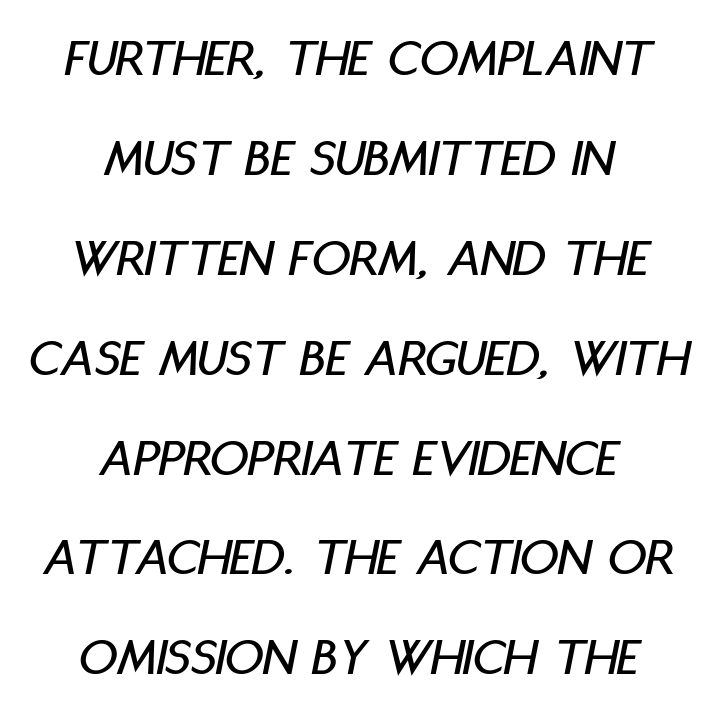
{"italic": "yes", "lean": "right", "slant_degrees": 11, "width": "condensed", "stroke_contrast": "low", "x_height": "large", "monospaced": "no", "underline": "no", "align": "center", "line_spacing_ratio": 1.85, "letter_spacing": "normal", "letter_spacing_em": 0.0, "glyph_px": 54}
